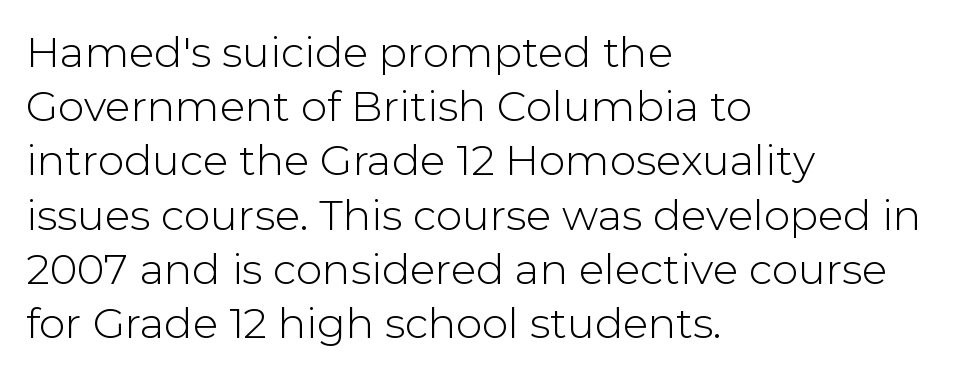
The rag falls on the right side of this text block. Quick note: interline space is typical. Honestly, the letter spacing is just normal — you wouldn't notice it. Each letter's strokes conclude bluntly, with no projecting serifs. Weight: not bold — regular or lighter.
